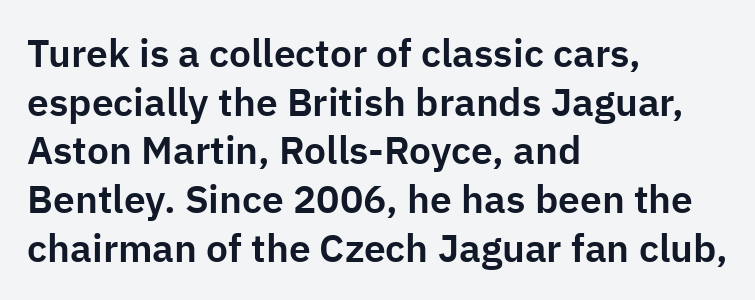
{"serif": "no", "italic": "no", "width": "normal", "stroke_contrast": "low", "x_height": "medium", "monospaced": "no", "underline": "no", "align": "left", "line_spacing": "normal", "line_spacing_ratio": 1.25, "letter_spacing": "normal", "letter_spacing_em": 0.0, "glyph_px": 39}
